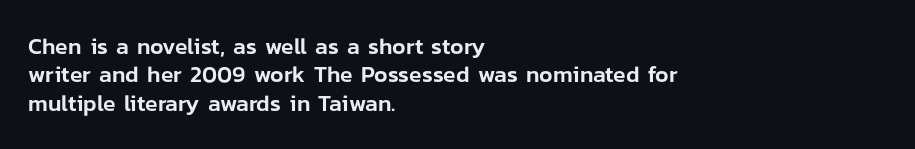
One-word summary of the alignment: left. These lines keep a tight, regular rhythm from letter to letter. Letters rest on an invisible, unmarked baseline. In terms of posture, this sample is upright.
